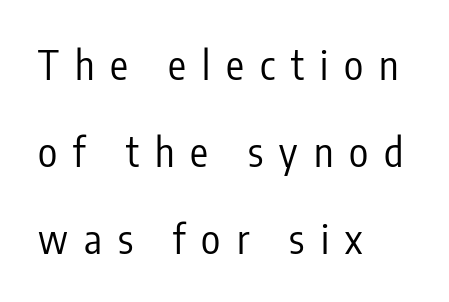
The image shows 40 px regular-weight, condensed sans-serif type, upright; set left-aligned, loose line spacing (2.18x), unusually wide letter spacing (+0.4 em), not underlined; low stroke contrast and a medium x-height.
